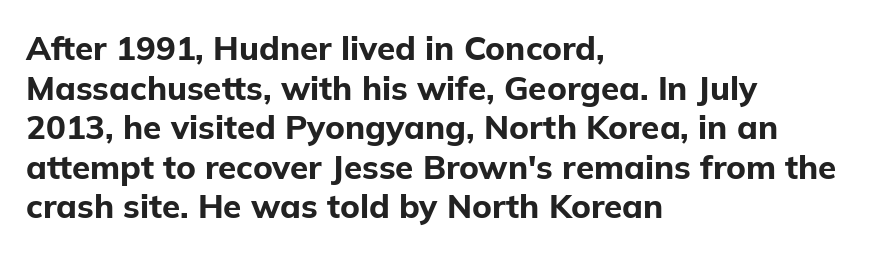
Q: Is the text bold? A: Yes.
Q: Is the text italic (slanted)? A: No, it is upright.
Q: Is the typeface a serif or a sans-serif typeface? A: Sans-serif.
Q: Is the text underlined? A: No.
Q: How is the paragraph aligned? A: Left-aligned.
Q: Is the spacing between letters normal or unusually wide? A: Normal.
Q: Width (condensed, normal, or wide)? A: Normal.
Q: Stroke contrast? A: Low.
Q: x-height? A: Medium.
Q: Monospaced? A: No.
